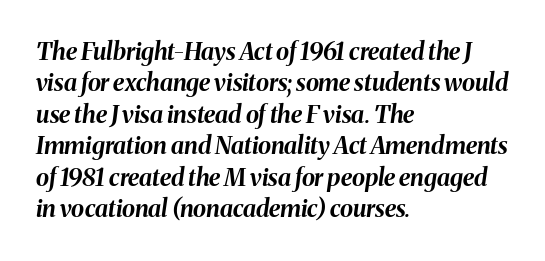
The image shows 24 px bold type, italic (leaning right); set left-aligned, normal line spacing (1.31x), normal letter spacing, not underlined.
